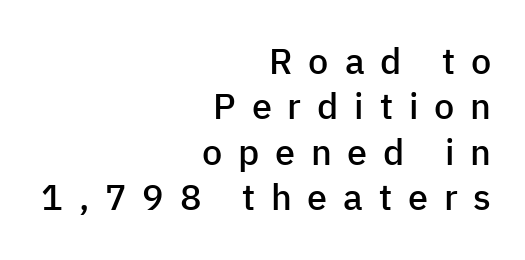
{"serif": "no", "italic": "no", "bold": "semi", "weight": "semibold", "width": "normal", "stroke_contrast": "low", "x_height": "medium", "monospaced": "no", "underline": "no", "align": "right", "line_spacing": "normal", "line_spacing_ratio": 1.26, "letter_spacing": "wide", "letter_spacing_em": 0.44, "glyph_px": 36}
